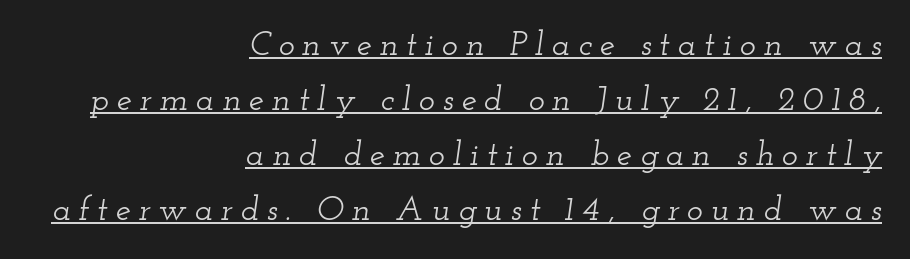
Q: Is the text italic (slanted)? A: Yes, it leans right by about 12 degrees.
Q: Is the typeface a serif or a sans-serif typeface? A: Serif.
Q: Is the text underlined? A: Yes.
Q: How is the paragraph aligned? A: Right-aligned.
Q: Is the spacing between letters normal or unusually wide? A: Unusually wide.
Q: Is the spacing between lines tight, normal or loose? A: Normal.
Q: Width (condensed, normal, or wide)? A: Wide.
Q: Stroke contrast? A: Low.
Q: x-height? A: Small.
Q: Monospaced? A: No.
